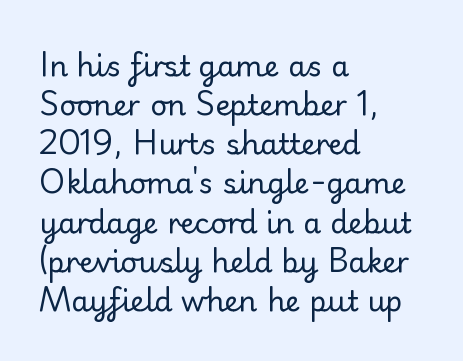
The image shows 29 px regular-weight sans-serif type, upright; set left-aligned, normal line spacing (1.35x), normal letter spacing, not underlined; low stroke contrast and a small x-height.
